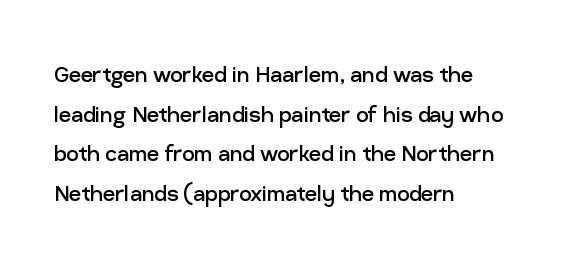
Q: Is the text bold? A: No.
Q: Is the text italic (slanted)? A: No, it is upright.
Q: Is the text underlined? A: No.
Q: How is the paragraph aligned? A: Left-aligned.
Q: Is the spacing between letters normal or unusually wide? A: Normal.
Q: Is the spacing between lines tight, normal or loose? A: Normal.
